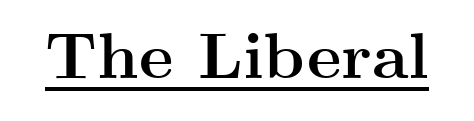
The image shows 65 px semibold, wide serif type, upright; set normal letter spacing, underlined; medium stroke contrast and a small x-height.
